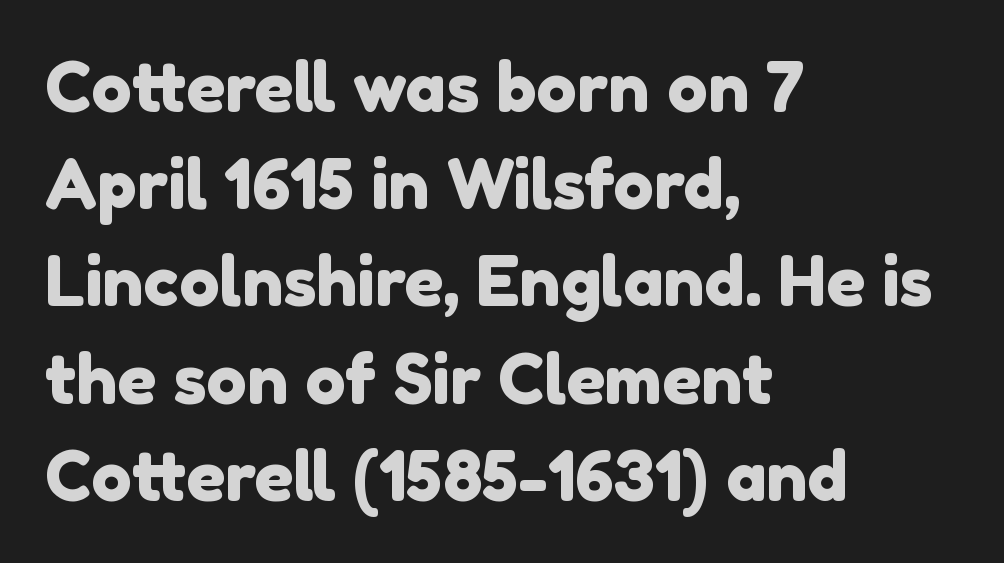
{"serif": "no", "width": "normal", "x_height": "medium", "monospaced": "no", "underline": "no", "align": "left", "line_spacing": "normal", "line_spacing_ratio": 1.43, "letter_spacing": "normal", "letter_spacing_em": 0.0, "glyph_px": 68}
